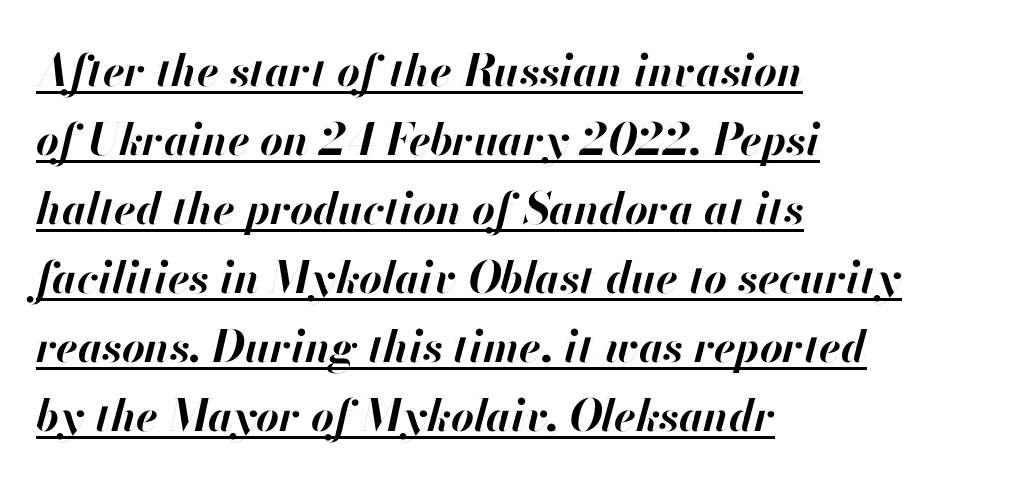
The image shows 44 px bold type, italic (leaning right); set left-aligned, normal line spacing (1.57x), normal letter spacing, underlined; high stroke contrast and a small x-height.
